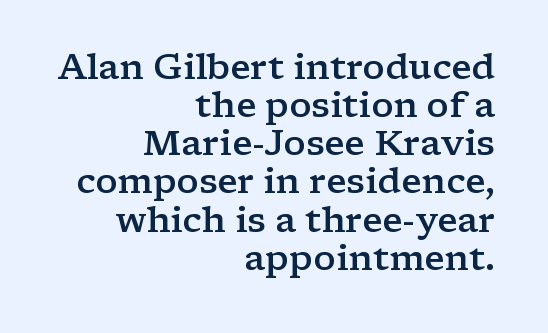
{"serif": "yes", "italic": "no", "bold": "semi", "weight": "semibold", "width": "wide", "stroke_contrast": "low", "x_height": "medium", "monospaced": "no", "underline": "no", "align": "right", "line_spacing": "tight", "line_spacing_ratio": 1.09, "letter_spacing": "normal", "letter_spacing_em": 0.0, "glyph_px": 35}
